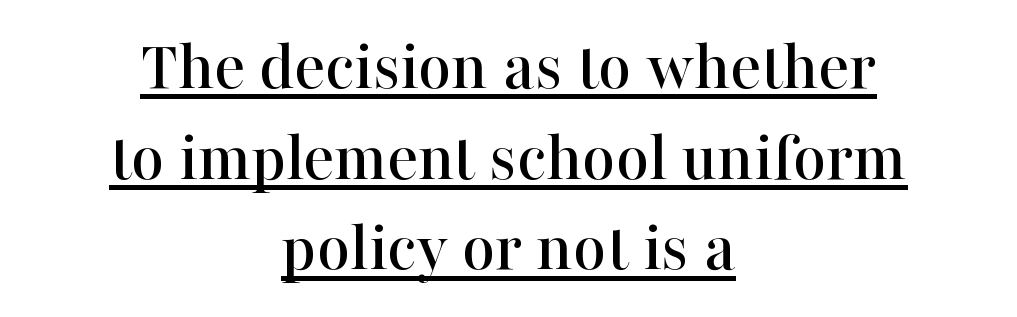
Q: Is the text italic (slanted)? A: No, it is upright.
Q: Is the typeface a serif or a sans-serif typeface? A: Serif.
Q: Is the text underlined? A: Yes.
Q: How is the paragraph aligned? A: Centered.
Q: Is the spacing between letters normal or unusually wide? A: Normal.
Q: Is the spacing between lines tight, normal or loose? A: Normal.
Q: Width (condensed, normal, or wide)? A: Normal.
Q: Stroke contrast? A: High.
Q: x-height? A: Medium.
Q: Monospaced? A: No.
